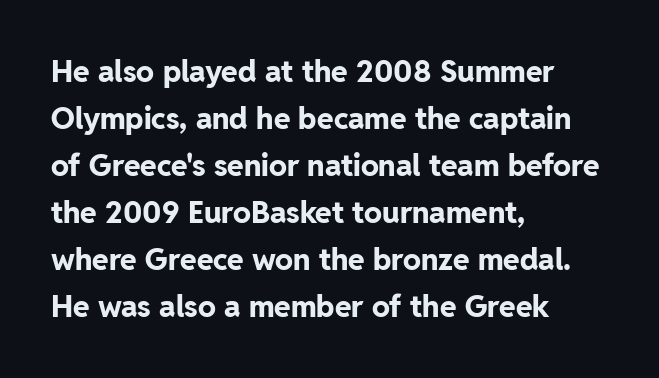
The image shows 30 px bold sans-serif type, upright; set left-aligned, normal line spacing (1.57x), normal letter spacing, not underlined; low stroke contrast and a medium x-height.
